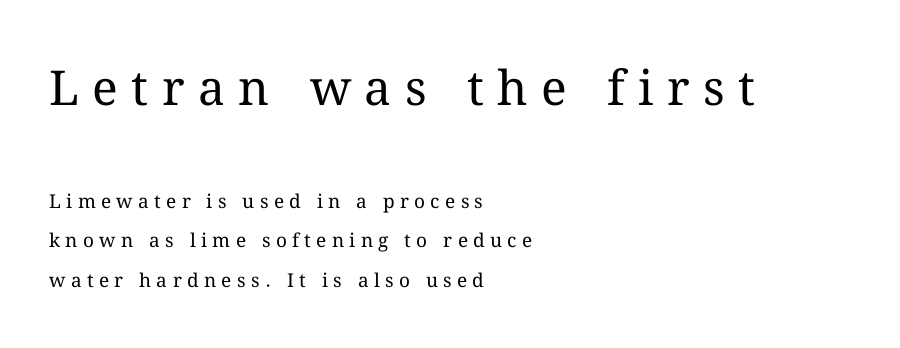
{"italic": "no", "bold": "no", "weight": "regular", "width": "normal", "stroke_contrast": "medium", "x_height": "medium", "monospaced": "no", "underline": "no", "align": "left", "line_spacing": "loose", "line_spacing_ratio": 2.06, "letter_spacing": "wide", "letter_spacing_em": 0.28, "larger_block": "first", "size_ratio": 2.53, "glyph_px": 48}
